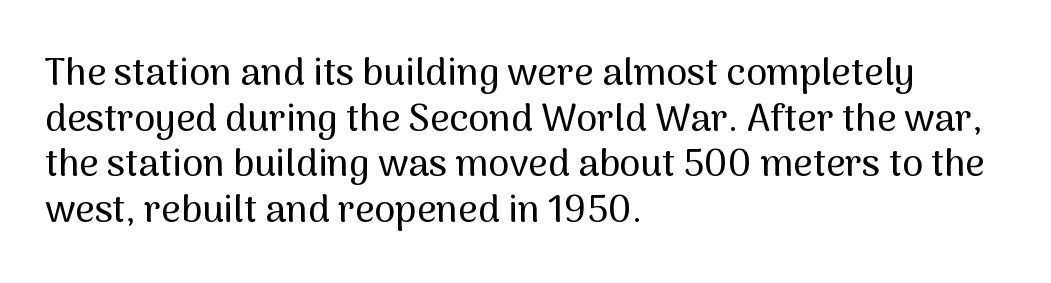
Type without underlining. You could not count columns in this text — the font is proportionally spaced. The type family on display is of the sans-serif kind. Short and long lines alike share a common starting point at left. Vertical strokes here are truly vertical. The face used here is rendered with its standard letterfit.
